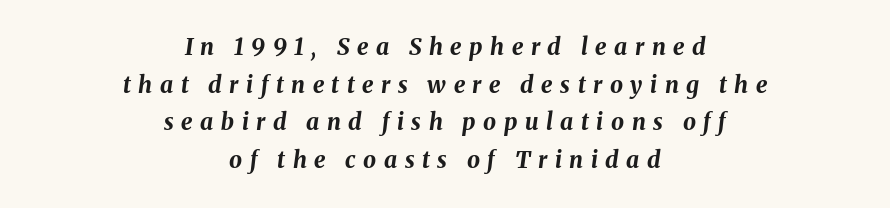
Q: Is the text bold? A: Yes.
Q: Is the text italic (slanted)? A: Yes, it leans right by about 8 degrees.
Q: Is the text underlined? A: No.
Q: How is the paragraph aligned? A: Centered.
Q: Is the spacing between letters normal or unusually wide? A: Unusually wide.
Q: Is the spacing between lines tight, normal or loose? A: Normal.
